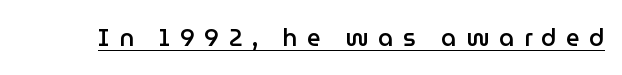
{"italic": "no", "bold": "semi", "underline": "yes", "letter_spacing": "wide", "letter_spacing_em": 0.39, "glyph_px": 24}
